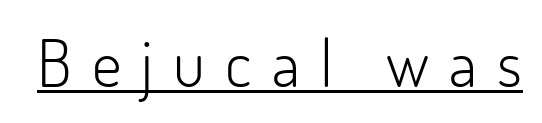
Notice how a bar underscores the lettering throughout. Varying glyph widths throughout — classic text-font behaviour. Substantial extra tracking has been applied to these lines. Stroke terminals: plain, sans-serif. These lines were composed using upright roman letters. Unbolded letterforms with no extra heft.
